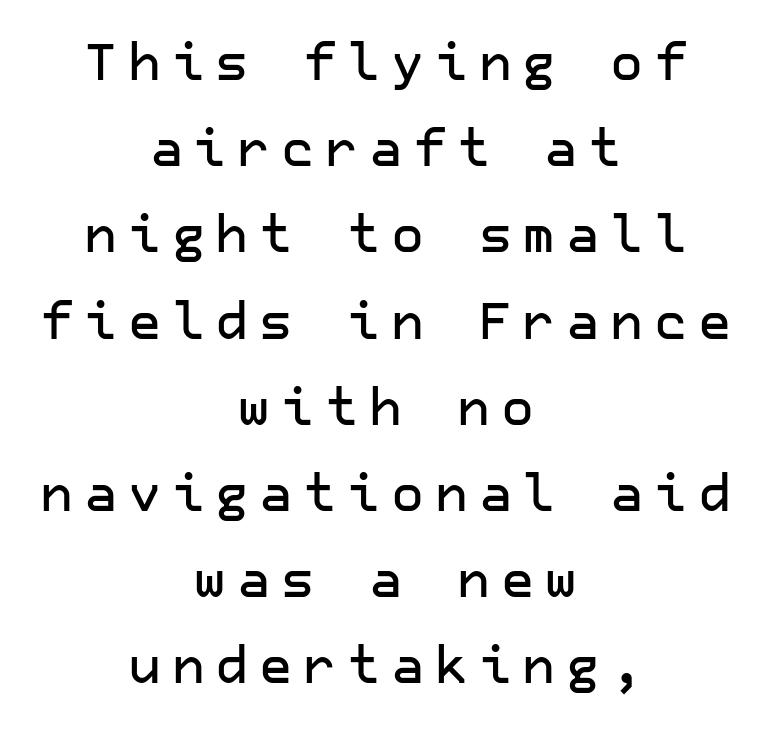
The zone under the glyphs is completely vacant. How would I describe the line gaps? Plain and ordinary. Serif or sans? Sans — the stroke terminals are bare. Nope, not italic — everything's standing straight. Words appear elongated and porous because spacing is wide. Reading down the block, each line starts at a different indent, mirrored at its end.
